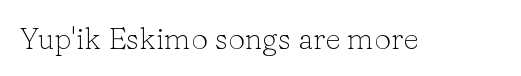
Q: Is the text bold? A: No.
Q: Is the text italic (slanted)? A: No, it is upright.
Q: Is the typeface a serif or a sans-serif typeface? A: Serif.
Q: Is the text underlined? A: No.
Q: Is the spacing between letters normal or unusually wide? A: Normal.
Q: Width (condensed, normal, or wide)? A: Normal.
Q: Stroke contrast? A: Low.
Q: x-height? A: Medium.
Q: Monospaced? A: No.
